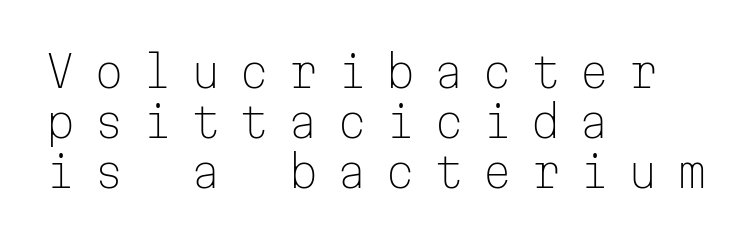
{"serif": "no", "italic": "no", "bold": "no", "weight": "light", "width": "normal", "stroke_contrast": "low", "x_height": "medium", "monospaced": "yes", "underline": "no", "align": "left", "line_spacing_ratio": 1.16, "letter_spacing": "wide", "letter_spacing_em": 0.43, "glyph_px": 43}
